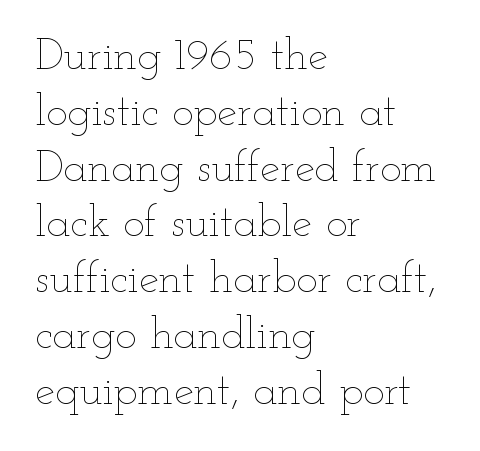
The image shows 45 px thin, wide type, upright; set left-aligned, line spacing 1.24x, normal letter spacing, not underlined; low stroke contrast and a small x-height.
